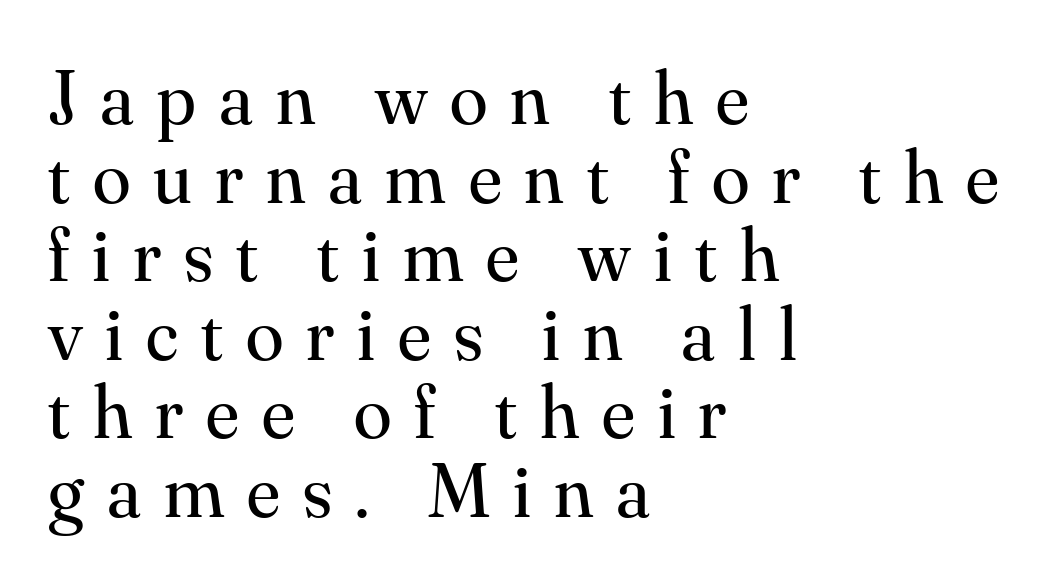
{"serif": "yes", "italic": "no", "bold": "no", "weight": "regular", "width": "normal", "stroke_contrast": "medium", "x_height": "small", "monospaced": "no", "underline": "no", "align": "left", "line_spacing": "tight", "line_spacing_ratio": 1.02, "letter_spacing": "wide", "letter_spacing_em": 0.3, "glyph_px": 77}
